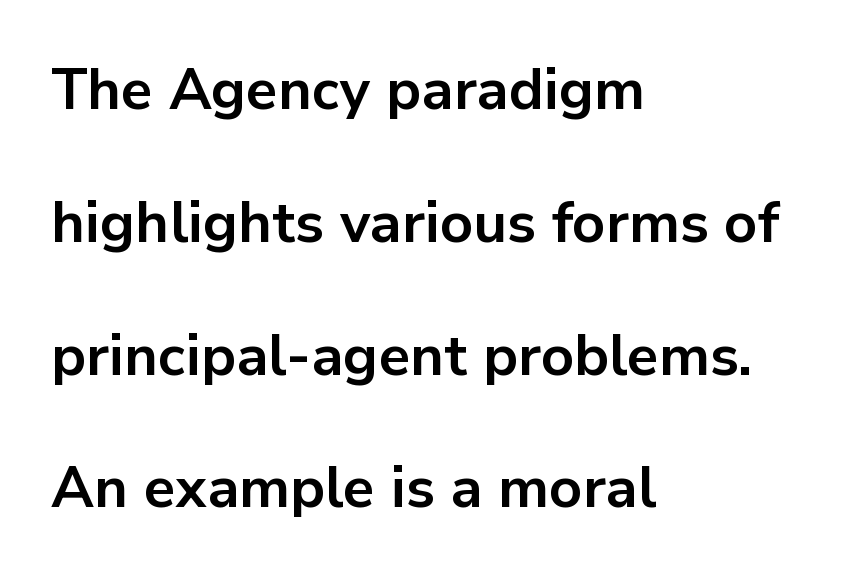
The specimen reads as upright at a glance. Is this a sans? Yes — the strokes have no serifs. The compositor pushed each line to the left boundary. The typesetting leans heavy: a genuine bold. Each letter keeps its own natural width here, so spacing adapts to shape. The tracking reads as untouched default to a designer's eye.
